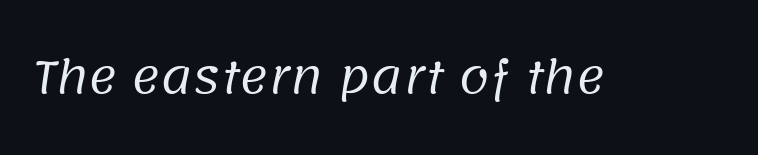
The image shows 44 px regular-weight sans-serif type; set normal letter spacing, not underlined; low stroke contrast and a large x-height.
